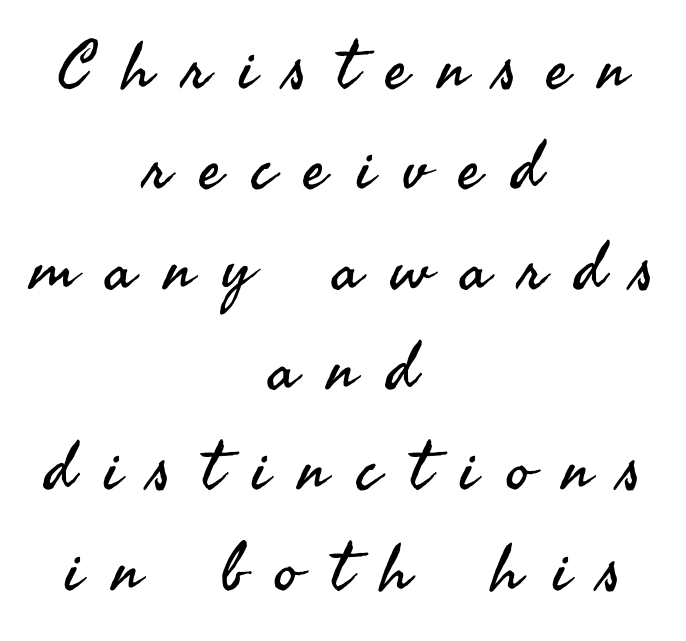
Q: Is the text bold? A: No.
Q: Is the text italic (slanted)? A: Yes.
Q: Is the typeface a serif or a sans-serif typeface? A: Sans-serif.
Q: Is the text underlined? A: No.
Q: How is the paragraph aligned? A: Centered.
Q: Is the spacing between letters normal or unusually wide? A: Unusually wide.
Q: Is the spacing between lines tight, normal or loose? A: Normal.
Q: Width (condensed, normal, or wide)? A: Normal.
Q: Stroke contrast? A: Medium.
Q: x-height? A: Small.
Q: Monospaced? A: No.
